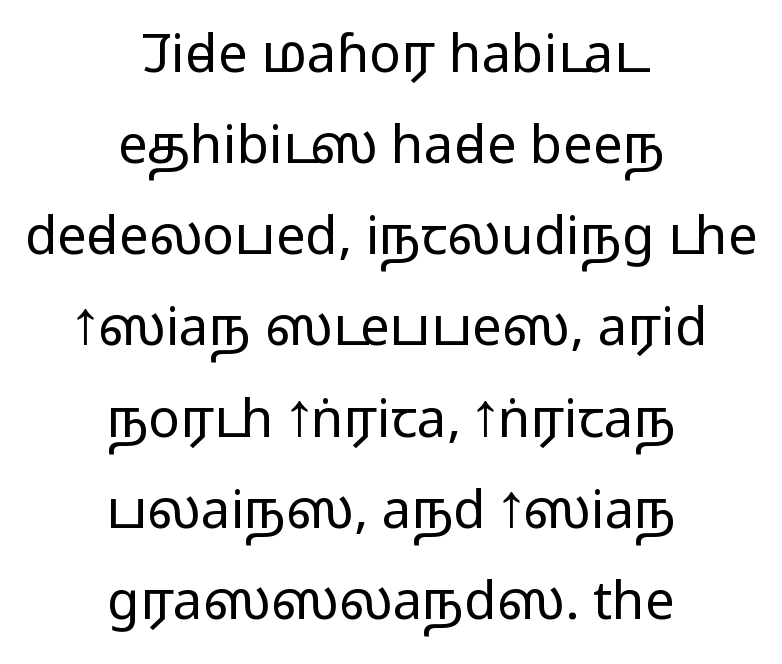
Character widths vary here, with narrow letters taking less room than wide ones. Tracking value appears to be zero — textbook default spacing. Glance below the letters and you will spot only blank space. Leftover space on each line is divided equally before and after the words. Classification — sans serif. Do the letters lean? They stand straight.
